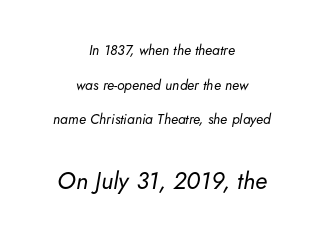
The image shows 24 px text type, italic (leaning right); set centered, loose line spacing (2.47x), normal letter spacing, not underlined; the second (bottom) block is 1.71x larger.
